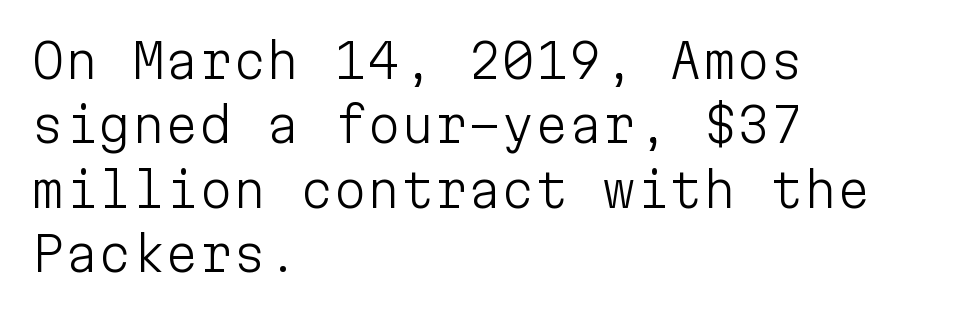
The axis of the letterforms is exactly vertical. The weight tops out at a normal text grade. Clear beneath every line of the passage. Note the uniform advance width — an 'i' takes as much space as an 'm'. Each new line begins a customary step beneath the previous one. Font category for this specimen: sans-serif.
